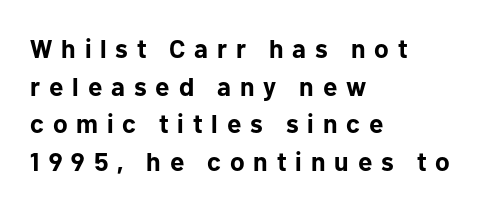
{"italic": "no", "bold": "yes", "underline": "no", "align": "left", "line_spacing": "normal", "line_spacing_ratio": 1.45, "letter_spacing": "wide", "letter_spacing_em": 0.34, "glyph_px": 26}
